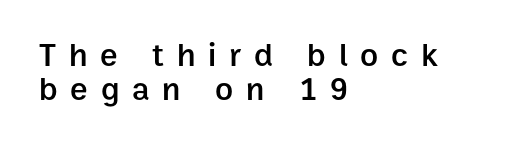
One glance says dense: line gaps are narrower than usual. Caption: semibold face, moderately heavy strokes. Vertical strokes here are truly vertical. Substantial extra tracking has been applied to these lines. Anything drawn beneath the words? Only blank space. Here the designer chose a conventional face with non-uniform glyph widths.
